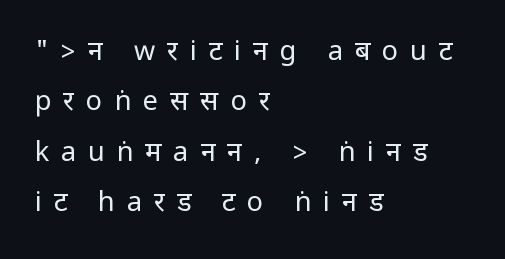
Stems and bowls with no extra thickness — not bold. Decoration check: the copy has no underline. These lines have a slow, spaced-out rhythm from letter to letter. Does the copy run flush right? No — it runs flush left. The font's upright variant was chosen for this text.
